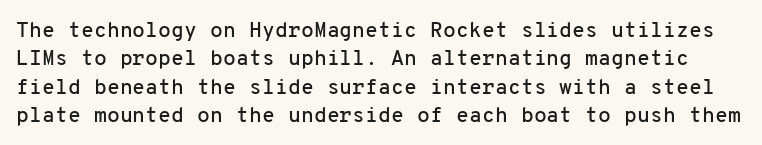
Q: Is the text italic (slanted)? A: No, it is upright.
Q: Is the text underlined? A: No.
Q: Is the spacing between letters normal or unusually wide? A: Normal.
Q: Is the spacing between lines tight, normal or loose? A: Normal.
